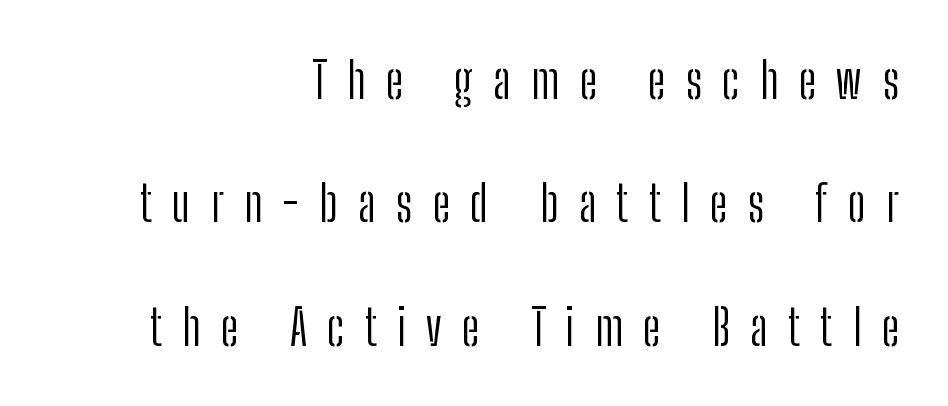
The image shows 50 px light, condensed sans-serif type, upright; set right-aligned, loose line spacing (2.47x), unusually wide letter spacing (+0.41 em), not underlined; low stroke contrast and a medium x-height.
